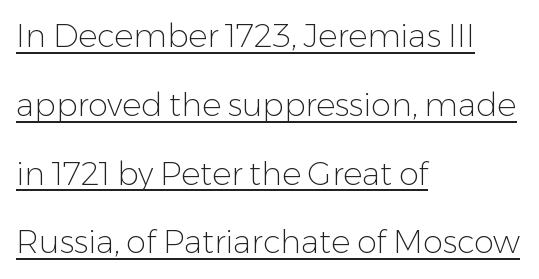
The image shows 32 px light sans-serif type, upright; set left-aligned, loose line spacing (2.15x), normal letter spacing, underlined; low stroke contrast and a medium x-height.
